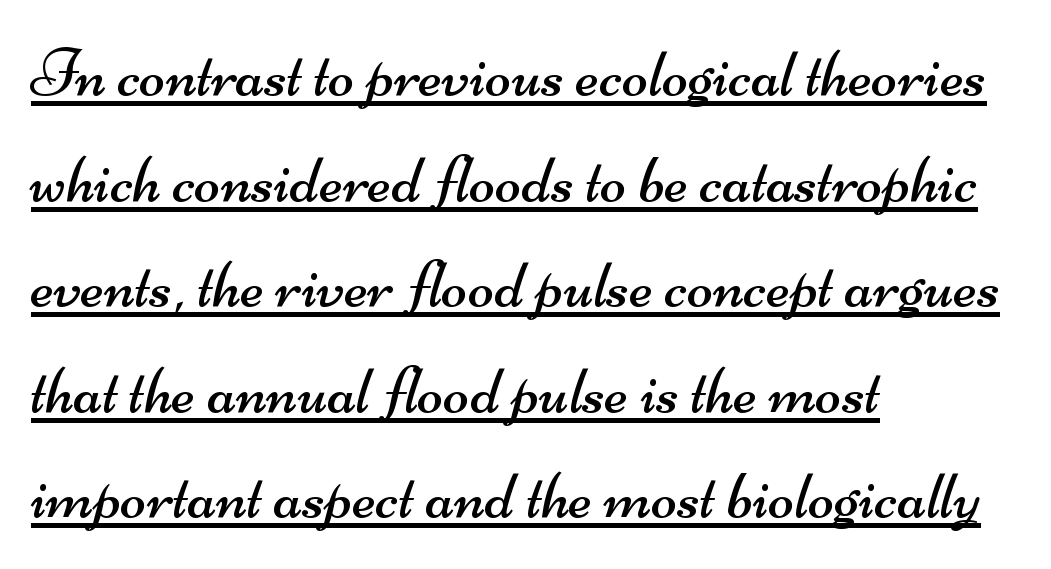
{"serif": "no", "bold": "no", "weight": "regular", "width": "wide", "stroke_contrast": "medium", "x_height": "small", "monospaced": "no", "underline": "yes", "align": "left", "line_spacing": "normal", "line_spacing_ratio": 1.53, "letter_spacing": "normal", "letter_spacing_em": 0.0, "glyph_px": 69}
